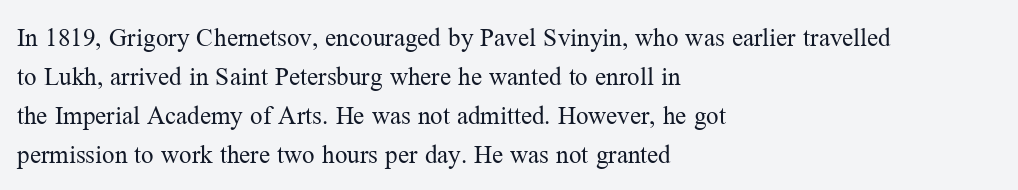
Q: Is the text bold? A: No.
Q: Is the text italic (slanted)? A: No, it is upright.
Q: Is the text underlined? A: No.
Q: How is the paragraph aligned? A: Left-aligned.
Q: Is the spacing between letters normal or unusually wide? A: Normal.
Q: Is the spacing between lines tight, normal or loose? A: Normal.
